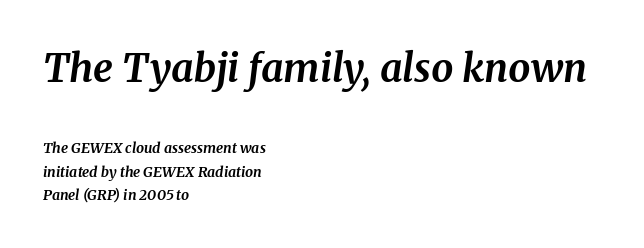
You'd pick this weight for a headline — it's a proper bold. What's the leading like? Ordinary, nothing unusual. If you drew a line through each stem, it would be angled. The passage shown has conventional tracking throughout. Unmarked baselines from the first word to the last.
